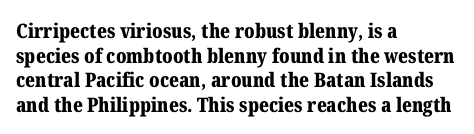
The foot of each line stays bare and open. The letters are bold, with thick, heavy strokes. The letters stand straight up with perfectly vertical stems. Compared with typical body copy, the letter spacing here is the same. These lines stack with their left ends in a neat column.
